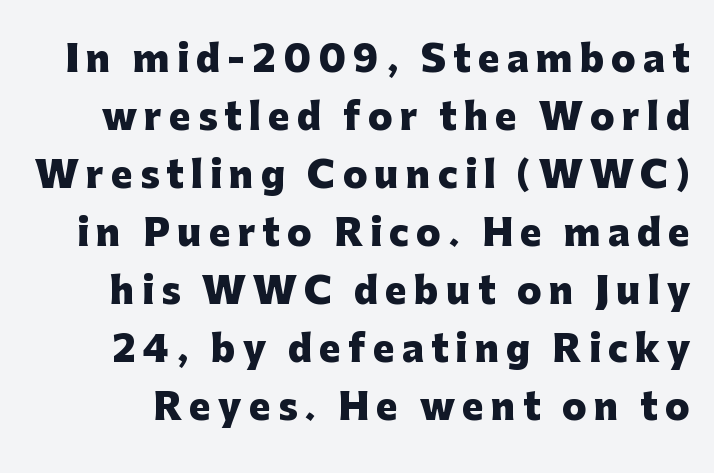
The specimen reads as upright at a glance. A typesetter would call this heavily tracked-out type. Rule under the text: the space is simply empty. Varying glyph widths throughout — classic text-font behaviour. Stroke terminals: plain, sans-serif. The passage shown stacks its lines at a standard gap.
